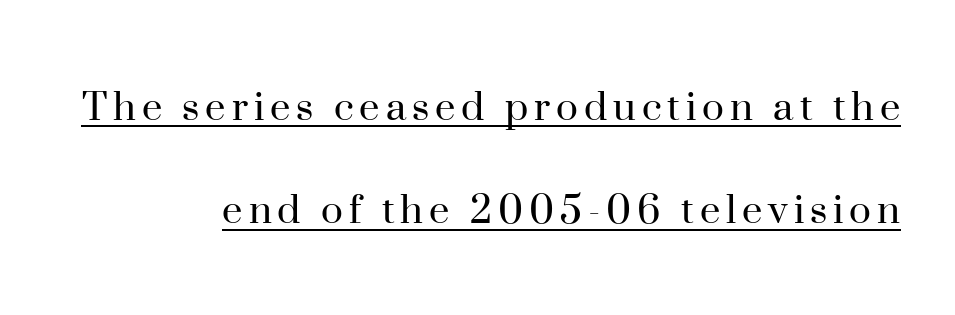
The image shows 46 px regular-weight serif type, upright; set right-aligned, loose line spacing (2.25x), underlined; high stroke contrast and a small x-height.
